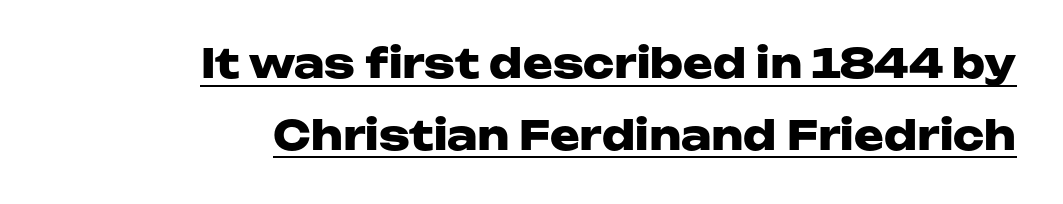
The image shows 40 px heavy, wide sans-serif type, upright; set right-aligned, line spacing 1.79x, normal letter spacing, underlined; low stroke contrast and a medium x-height.
